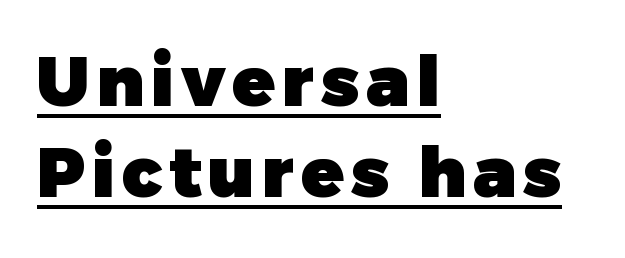
Q: Is the text bold? A: Yes.
Q: Is the text italic (slanted)? A: No, it is upright.
Q: Is the typeface a serif or a sans-serif typeface? A: Sans-serif.
Q: Is the text underlined? A: Yes.
Q: How is the paragraph aligned? A: Left-aligned.
Q: Is the spacing between lines tight, normal or loose? A: Normal.
Q: Width (condensed, normal, or wide)? A: Normal.
Q: Stroke contrast? A: Low.
Q: x-height? A: Medium.
Q: Monospaced? A: No.
